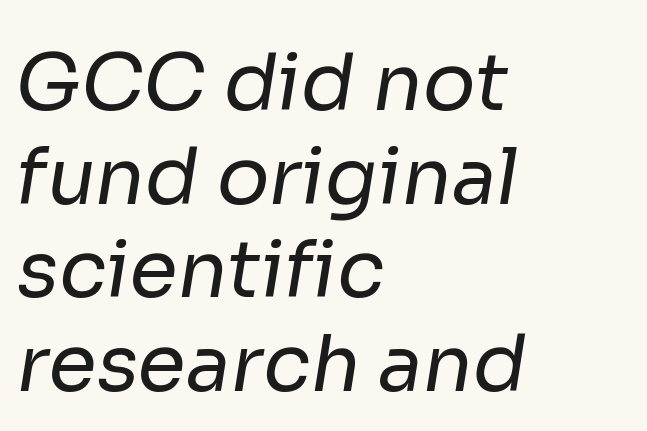
{"serif": "no", "bold": "no", "weight": "regular", "width": "normal", "stroke_contrast": "low", "x_height": "medium", "monospaced": "no", "underline": "no", "align": "left", "line_spacing_ratio": 1.2, "letter_spacing": "normal", "letter_spacing_em": 0.0, "glyph_px": 78}
